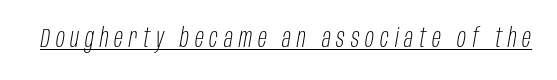
{"italic": "yes", "lean": "right", "slant_degrees": 10, "bold": "no", "underline": "yes", "letter_spacing": "wide", "letter_spacing_em": 0.23, "glyph_px": 26}
